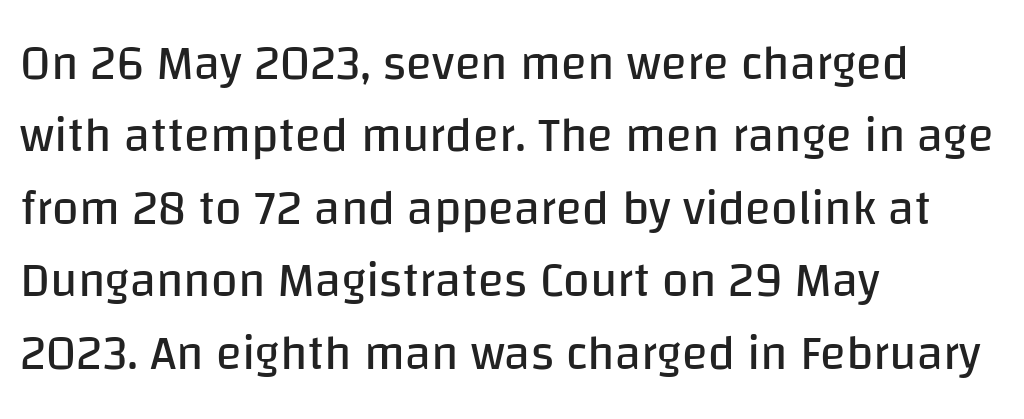
The image shows 48 px regular-weight sans-serif type, upright; set left-aligned, normal line spacing (1.51x), normal letter spacing, not underlined; low stroke contrast and a large x-height.
